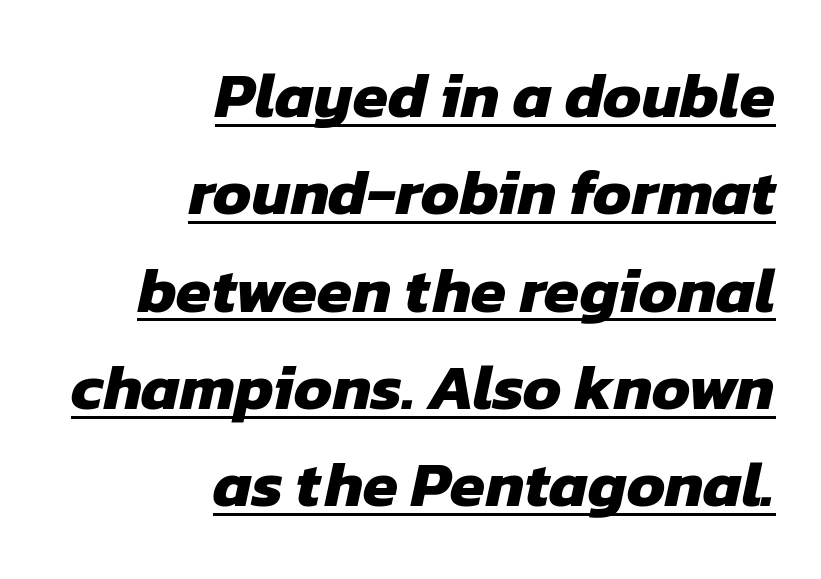
Q: Is the text bold? A: Yes.
Q: Is the typeface a serif or a sans-serif typeface? A: Sans-serif.
Q: Is the text underlined? A: Yes.
Q: How is the paragraph aligned? A: Right-aligned.
Q: Is the spacing between letters normal or unusually wide? A: Normal.
Q: Is the spacing between lines tight, normal or loose? A: Normal.
Q: Width (condensed, normal, or wide)? A: Normal.
Q: Stroke contrast? A: Low.
Q: x-height? A: Medium.
Q: Monospaced? A: No.
